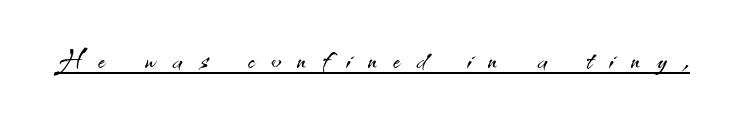
{"serif": "no", "bold": "no", "weight": "light", "width": "normal", "stroke_contrast": "medium", "x_height": "small", "monospaced": "no", "underline": "yes", "letter_spacing": "wide", "letter_spacing_em": 0.46, "glyph_px": 37}
